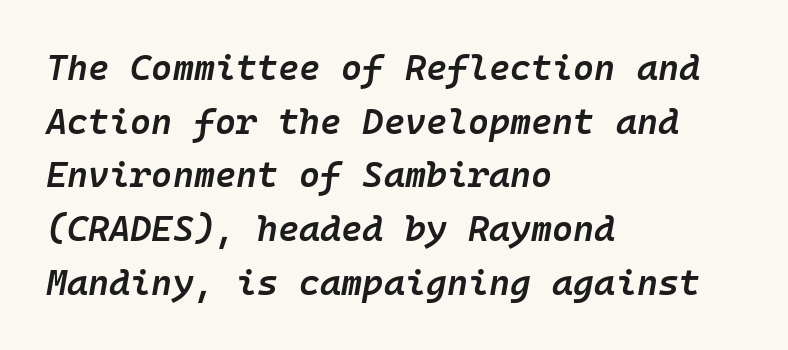
Q: Is the text bold? A: Semi-bold.
Q: Is the text italic (slanted)? A: Yes, it leans right by about 10 degrees.
Q: Is the text underlined? A: No.
Q: How is the paragraph aligned? A: Left-aligned.
Q: Is the spacing between letters normal or unusually wide? A: Normal.
Q: Is the spacing between lines tight, normal or loose? A: Normal.
Q: Width (condensed, normal, or wide)? A: Normal.
Q: Stroke contrast? A: Low.
Q: x-height? A: Medium.
Q: Monospaced? A: Yes.
